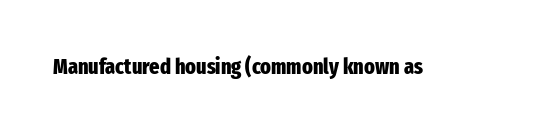
The image shows 22 px bold type, upright; set normal letter spacing, not underlined.
